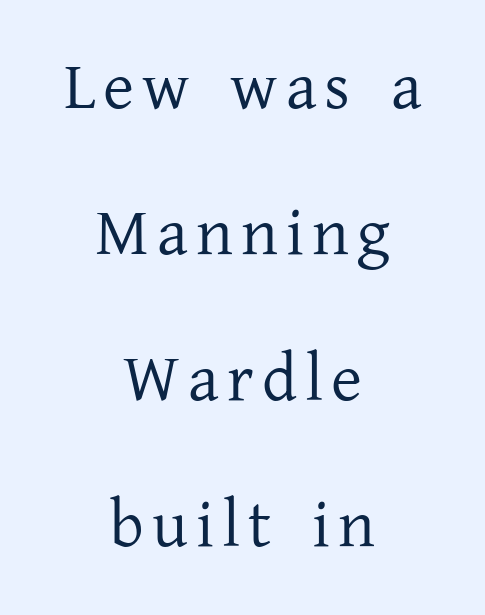
Q: Is the text bold? A: No.
Q: Is the text italic (slanted)? A: No, it is upright.
Q: Is the typeface a serif or a sans-serif typeface? A: Serif.
Q: Is the text underlined? A: No.
Q: How is the paragraph aligned? A: Centered.
Q: Is the spacing between lines tight, normal or loose? A: Loose.
Q: Width (condensed, normal, or wide)? A: Normal.
Q: Stroke contrast? A: Low.
Q: x-height? A: Medium.
Q: Monospaced? A: No.
